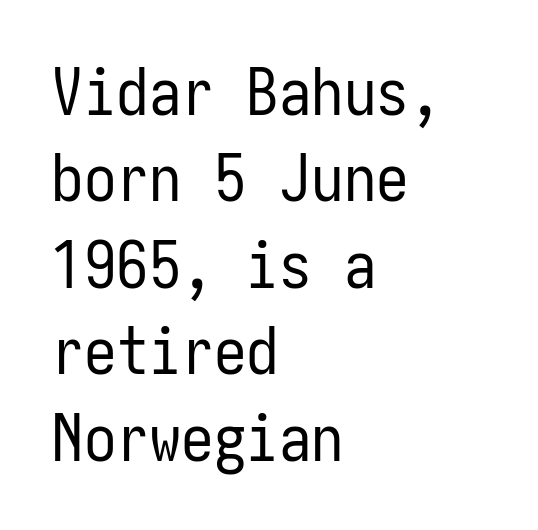
The image shows 65 px regular-weight, condensed sans-serif type, upright; set left-aligned, normal line spacing (1.33x), normal letter spacing, not underlined; low stroke contrast and a medium x-height.
